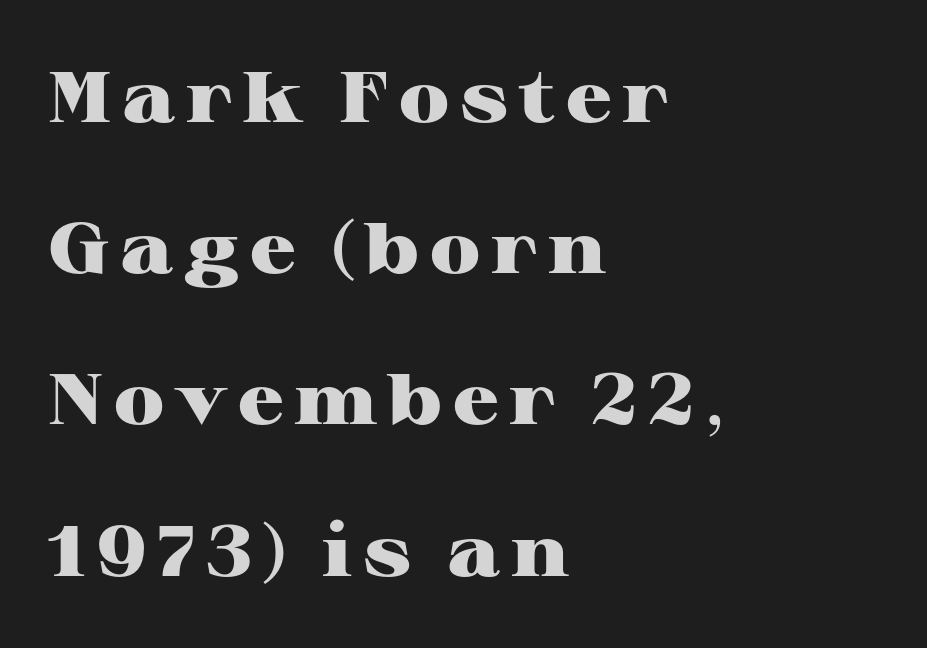
The image shows 72 px heavy, wide serif type, upright; set left-aligned, loose line spacing (2.1x), not underlined; high stroke contrast and a medium x-height.
